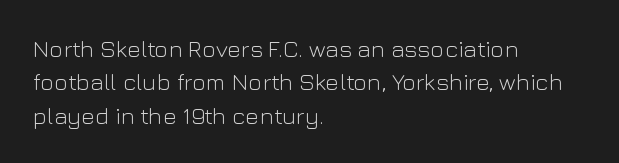
The image shows 24 px text type, upright; set left-aligned, normal line spacing (1.39x), normal letter spacing, not underlined.
